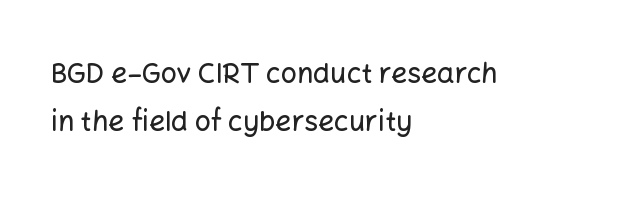
The image shows 28 px sans-serif type, upright; set left-aligned, line spacing 1.72x, normal letter spacing, not underlined; low stroke contrast and a medium x-height.
